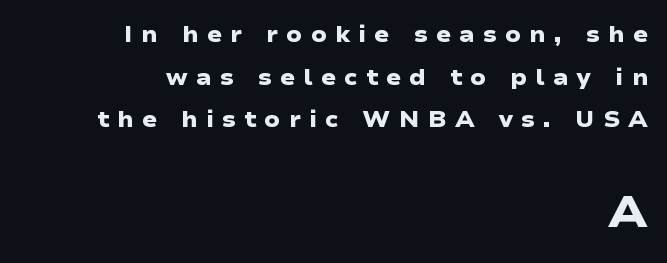
Q: Is the text bold? A: Yes.
Q: Is the typeface a serif or a sans-serif typeface? A: Sans-serif.
Q: Is the text underlined? A: No.
Q: How is the paragraph aligned? A: Right-aligned.
Q: Is the spacing between letters normal or unusually wide? A: Unusually wide.
Q: Is the spacing between lines tight, normal or loose? A: Loose.
Q: Which block of text is set in a larger size, the first (top) or the second (bottom)? A: The second (bottom) one.
Q: Width (condensed, normal, or wide)? A: Wide.
Q: Stroke contrast? A: Low.
Q: x-height? A: Medium.
Q: Monospaced? A: No.
